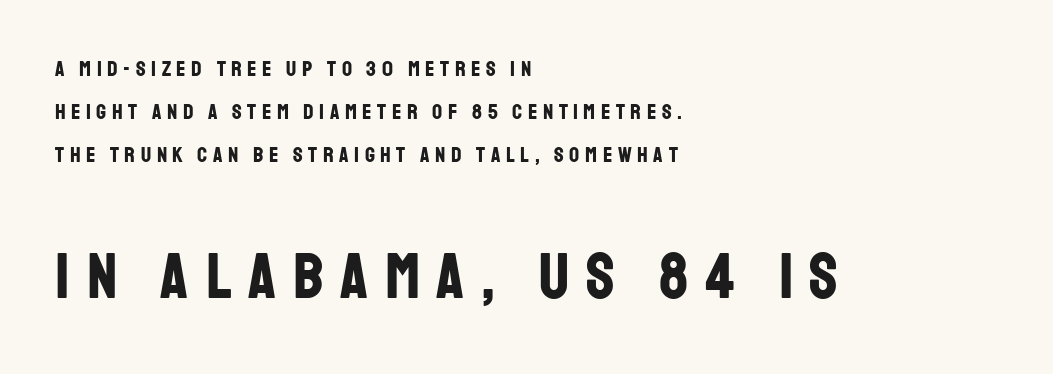
Layout note: lines flush left. The rendering inserts visible extra space after every character. You could not count columns in this text — the font is proportionally spaced. You get the small type first, then a jump to larger type. Widely set lines give the paragraph a tall, airy silhouette.
